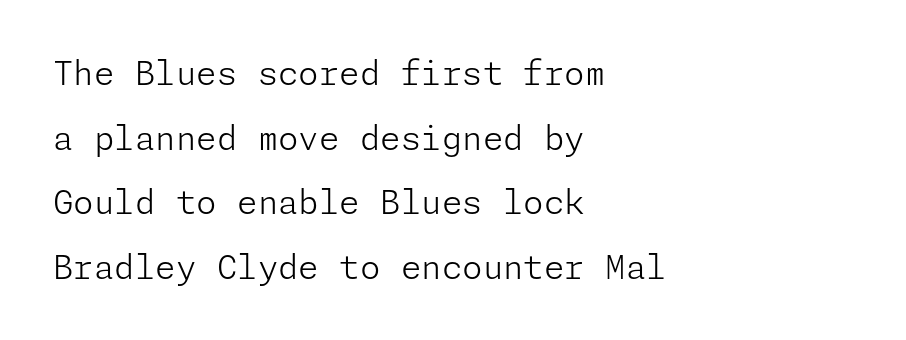
{"serif": "no", "italic": "no", "bold": "no", "weight": "light", "width": "normal", "stroke_contrast": "low", "x_height": "medium", "underline": "no", "align": "left", "line_spacing": "loose", "line_spacing_ratio": 1.96, "letter_spacing": "normal", "letter_spacing_em": 0.0, "glyph_px": 33}
